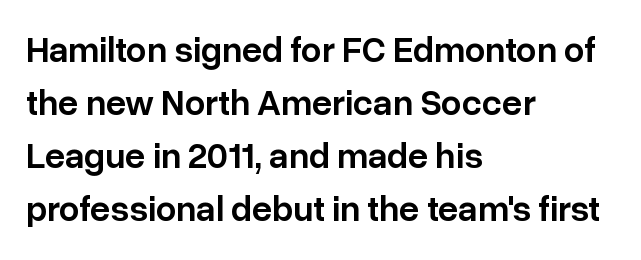
These lines sit exactly where default settings would place them. This is the in-between weight designers call semibold or demi. The strip under each line holds only bare page. Are there feet on the stems? There aren't — it's a sans. This rendering leaves character spacing at its baseline value. The setting favours the left margin, as ordinary paragraphs usually do.
